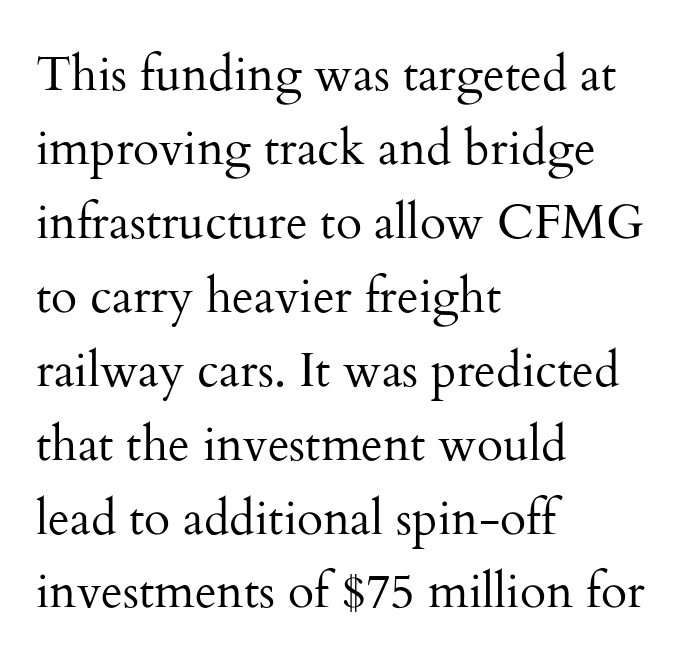
Q: Is the text bold? A: No.
Q: Is the text italic (slanted)? A: No, it is upright.
Q: Is the typeface a serif or a sans-serif typeface? A: Serif.
Q: Is the text underlined? A: No.
Q: How is the paragraph aligned? A: Left-aligned.
Q: Is the spacing between letters normal or unusually wide? A: Normal.
Q: Is the spacing between lines tight, normal or loose? A: Normal.
Q: Width (condensed, normal, or wide)? A: Normal.
Q: Stroke contrast? A: Medium.
Q: x-height? A: Small.
Q: Monospaced? A: No.
